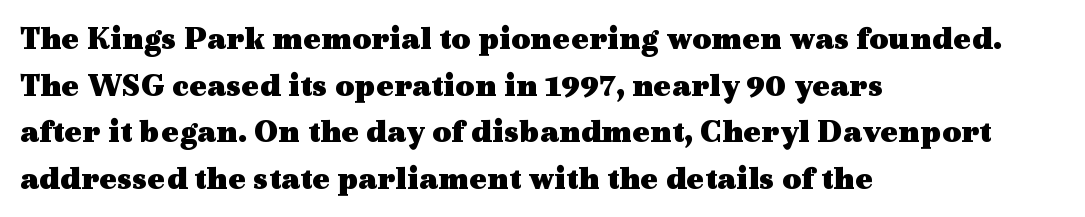
The gaps between neighbouring characters are ordinary and unremarkable. Plain, unruled lines of type. This is the regular roman posture of the typeface. A student would call this left alignment; a typographer would say flush left, rag right.
